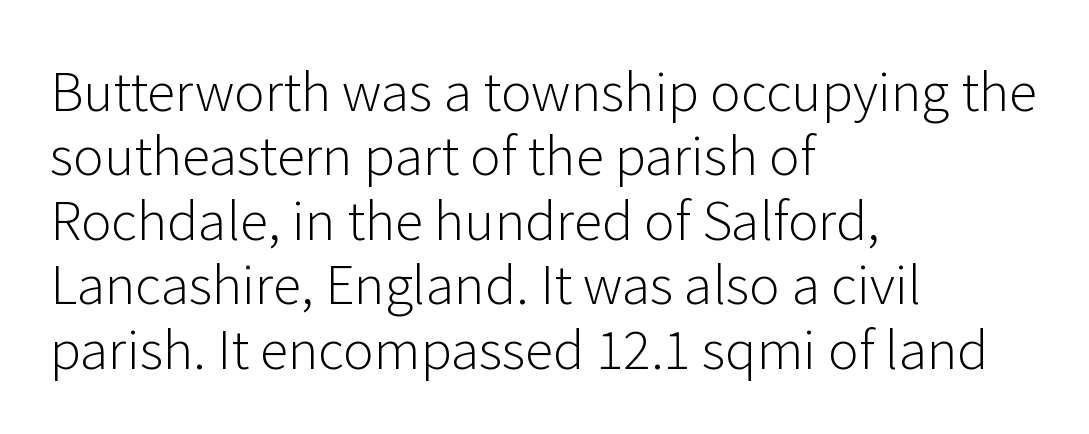
The image shows 52 px light sans-serif type, upright; set left-aligned, line spacing 1.24x, normal letter spacing, not underlined; low stroke contrast and a medium x-height.
